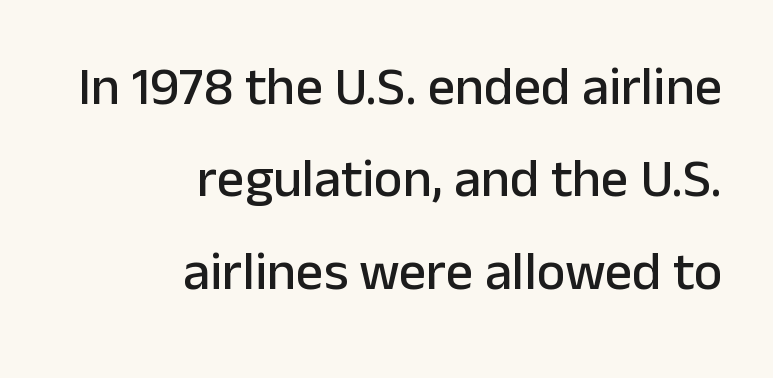
Think of a printed novel: that variable character pitch is what you see here. The compositor pushed each line to the right boundary. Anything drawn beneath the words? Only blank space. Font category for this specimen: sans-serif. The letterforms sit shoulder to shoulder at normal distance.
